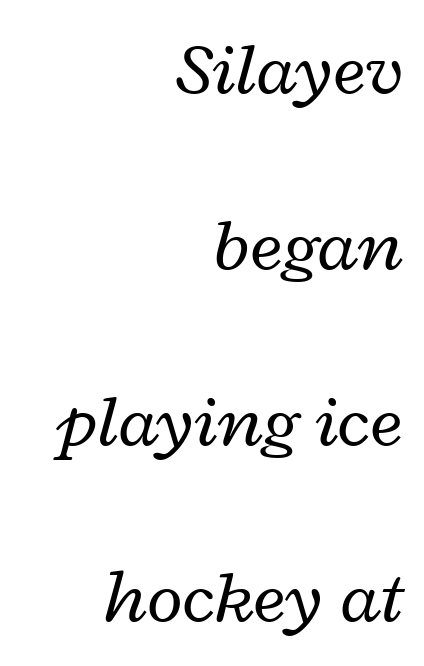
Nothing heavy about these letters — not bold at all. The passage shown stacks its lines with a broad gap. Designer's note — italics engaged. Each row of text sits above clean, open space.
